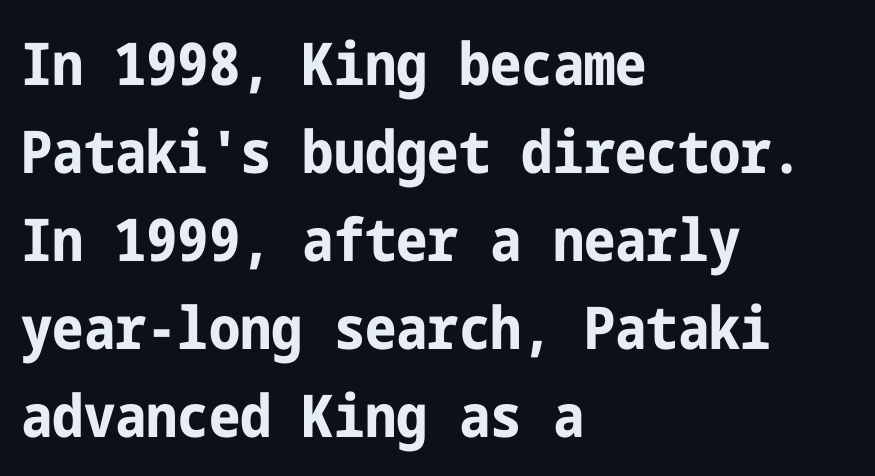
The image shows 59 px bold, condensed sans-serif type, upright; set left-aligned, normal line spacing (1.49x), normal letter spacing, not underlined; low stroke contrast and a medium x-height.
